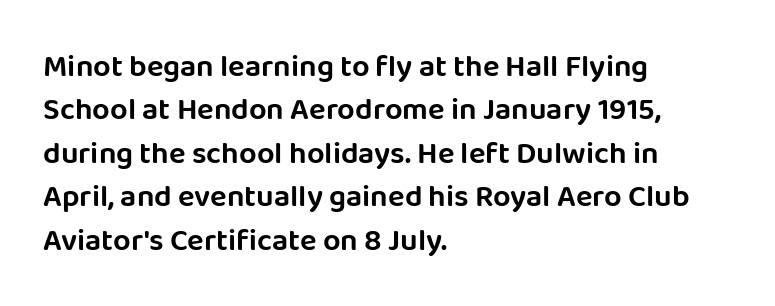
{"serif": "no", "italic": "no", "width": "normal", "stroke_contrast": "low", "x_height": "large", "monospaced": "no", "underline": "no", "align": "left", "line_spacing": "normal", "line_spacing_ratio": 1.4, "letter_spacing": "normal", "letter_spacing_em": 0.0, "glyph_px": 31}
